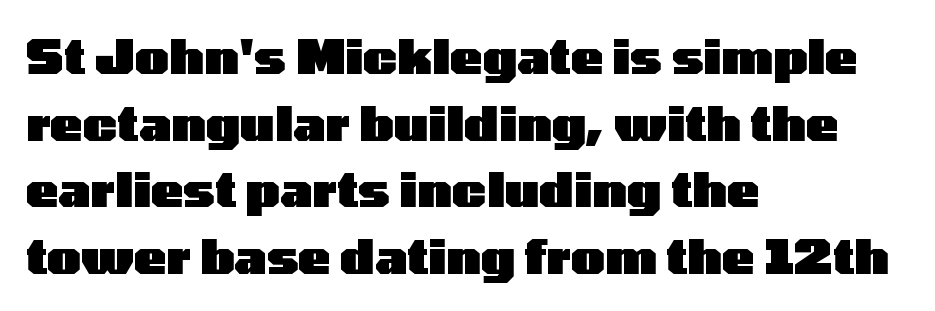
The image shows 48 px heavy, wide sans-serif type, upright; set left-aligned, normal line spacing (1.39x), normal letter spacing, not underlined; low stroke contrast and a medium x-height.
